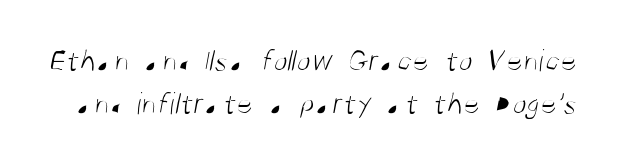
{"serif": "no", "bold": "no", "weight": "light", "width": "condensed", "stroke_contrast": "medium", "x_height": "large", "monospaced": "no", "underline": "no", "line_spacing": "normal", "line_spacing_ratio": 1.33, "letter_spacing": "normal", "letter_spacing_em": 0.0, "glyph_px": 32}
